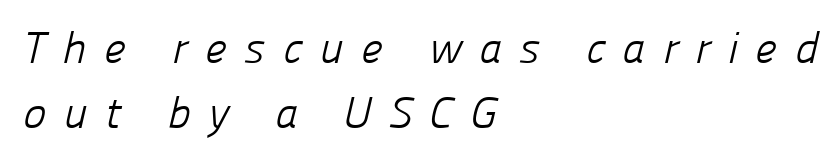
{"serif": "no", "bold": "no", "weight": "light", "width": "normal", "stroke_contrast": "low", "x_height": "medium", "monospaced": "no", "underline": "no", "align": "left", "line_spacing": "normal", "line_spacing_ratio": 1.48, "letter_spacing": "wide", "letter_spacing_em": 0.39, "glyph_px": 44}
